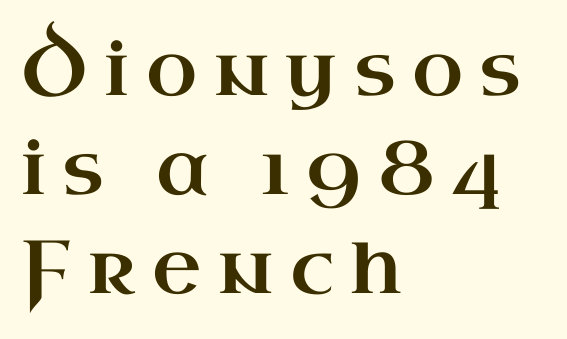
{"serif": "yes", "italic": "no", "width": "wide", "stroke_contrast": "high", "x_height": "small", "monospaced": "no", "underline": "no", "align": "left", "line_spacing": "normal", "line_spacing_ratio": 1.32, "letter_spacing": "wide", "letter_spacing_em": 0.22, "glyph_px": 75}
